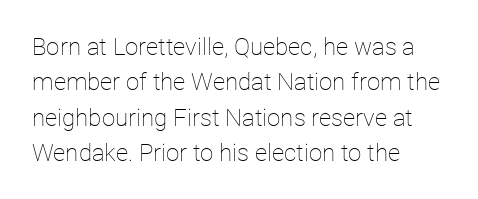
{"italic": "no", "bold": "no", "underline": "no", "align": "left", "line_spacing": "normal", "line_spacing_ratio": 1.47, "letter_spacing": "normal", "letter_spacing_em": 0.0, "glyph_px": 24}
